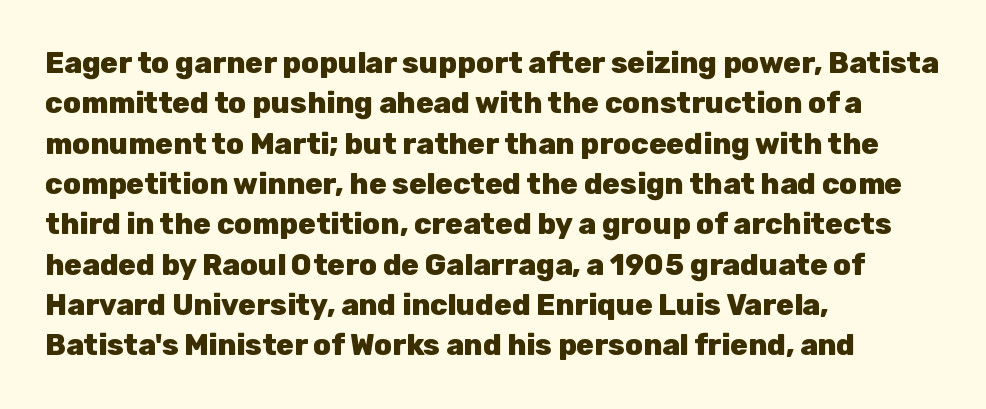
Tall strokes in this sample are plumb rather than angled. Do the characters align in a grid? No, the font is proportional. In terms of leading, this rendering sits right in the middle. Check under the words: just untouched page.
